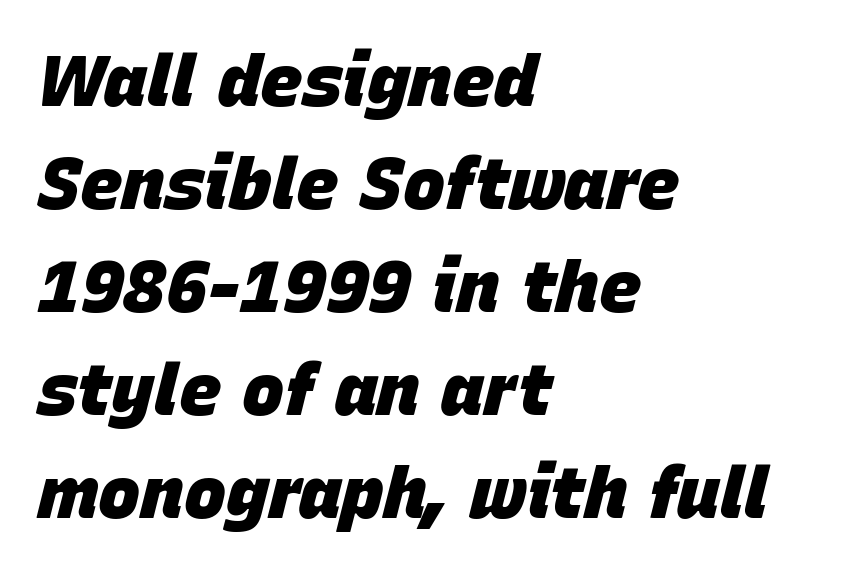
The axis of the letterforms is tilted away from vertical. The zone under the glyphs is completely vacant. Set as a true bold cut, around the 700 mark. The lines are quadded left. These lines sit exactly where default settings would place them.
